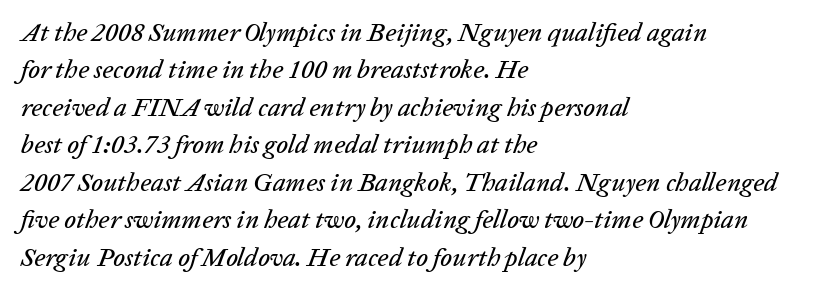
Each row of text sits above clean, open space. The letterforms sit shoulder to shoulder at normal distance. These lines are set flush left with a ragged right edge. The lines sit at an ordinary, default distance from one another.
